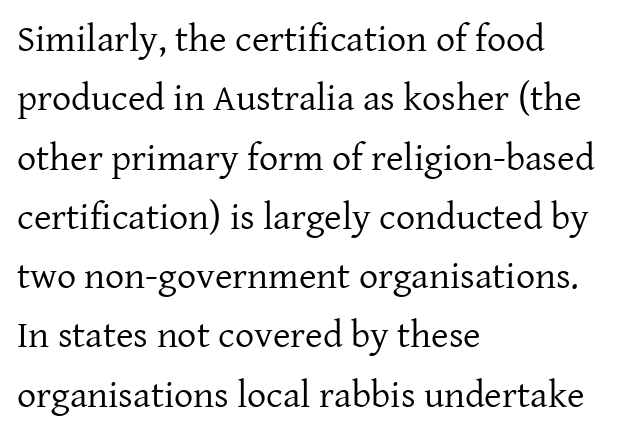
The image shows 38 px regular-weight serif type, upright; set left-aligned, normal line spacing (1.56x), normal letter spacing, not underlined; low stroke contrast and a medium x-height.
